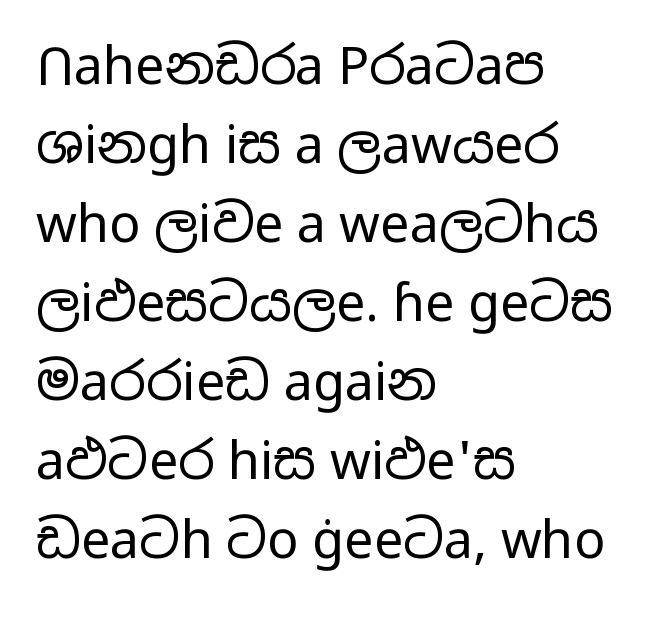
Q: Is the text bold? A: No.
Q: Is the text italic (slanted)? A: No, it is upright.
Q: Is the typeface a serif or a sans-serif typeface? A: Sans-serif.
Q: Is the text underlined? A: No.
Q: How is the paragraph aligned? A: Left-aligned.
Q: Is the spacing between letters normal or unusually wide? A: Normal.
Q: Is the spacing between lines tight, normal or loose? A: Normal.
Q: Width (condensed, normal, or wide)? A: Wide.
Q: Stroke contrast? A: Low.
Q: x-height? A: Medium.
Q: Monospaced? A: No.
